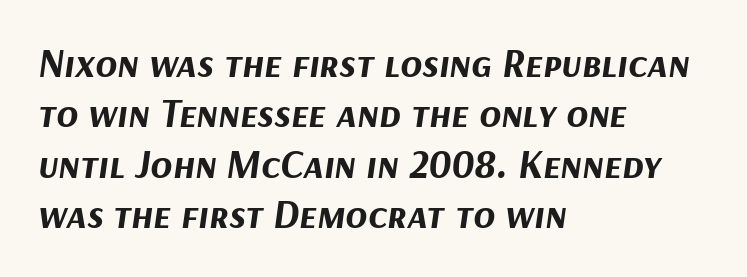
These lines keep a tight, regular rhythm from letter to letter. Varying glyph widths throughout — classic text-font behaviour. The typesetter chose a ragged-right arrangement here. The leading is moderate, giving the passage an even texture.
